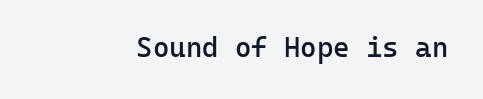
No word sits above an underline. A typesetter would call this monospace, since all characters share one set width. The face used here is rendered with its standard letterfit. Does the lettering tilt? It doesn't — this is upright. The sample has been set in demibold, a notch under bold.
